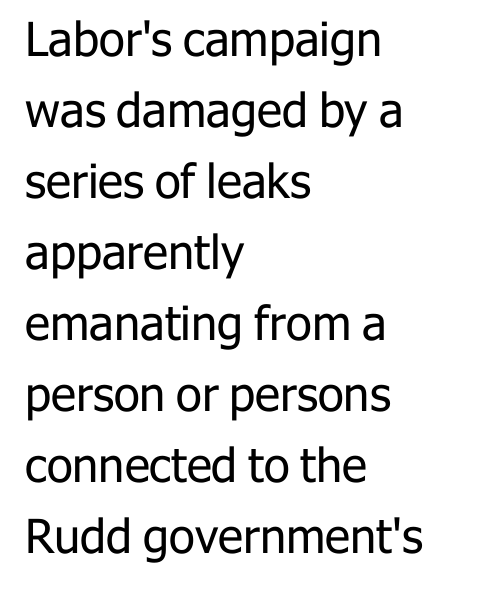
The image shows 47 px regular-weight sans-serif type, upright; set left-aligned, normal line spacing (1.51x), normal letter spacing, not underlined; low stroke contrast and a medium x-height.
